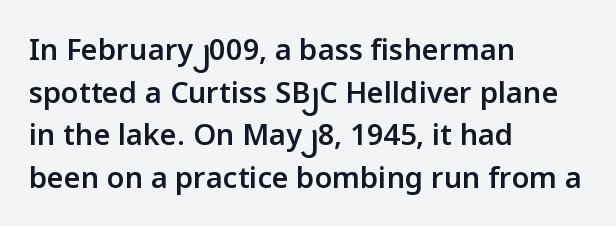
{"serif": "no", "italic": "no", "bold": "semi", "weight": "semibold", "width": "normal", "stroke_contrast": "low", "x_height": "medium", "monospaced": "no", "underline": "no", "align": "left", "line_spacing": "normal", "line_spacing_ratio": 1.47, "letter_spacing": "normal", "letter_spacing_em": 0.0, "glyph_px": 29}
